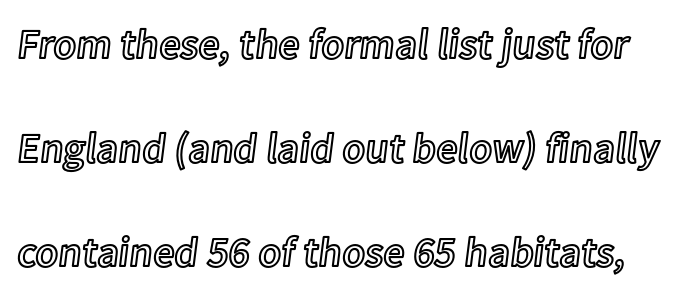
{"width": "normal", "x_height": "medium", "monospaced": "no", "underline": "no", "line_spacing": "loose", "line_spacing_ratio": 2.48, "letter_spacing": "normal", "letter_spacing_em": 0.0, "glyph_px": 42}
